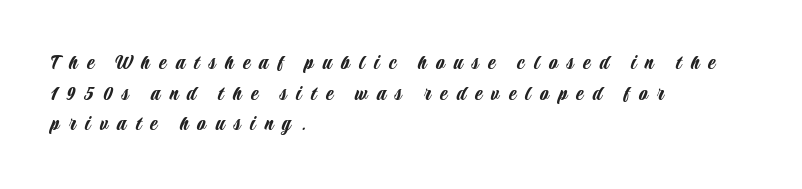
Clear beneath every line of the passage. The text block is weighted toward the left margin, trailing off unevenly rightward. Caption: expanded tracking, letters set apart. The block of text has a typical density, with ordinary space between rows.
